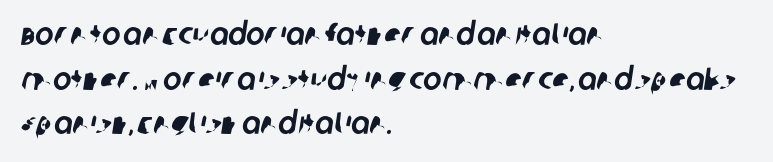
A clean baseline with only descenders dipping below it. This is sans-serif lettering, the kind often seen on screens and signage. The letterforms sit shoulder to shoulder at normal distance. The rows are spaced the way most documents space them. Here the designer chose a conventional face with non-uniform glyph widths. Typeset ragged right — the left edge is the straight one.
